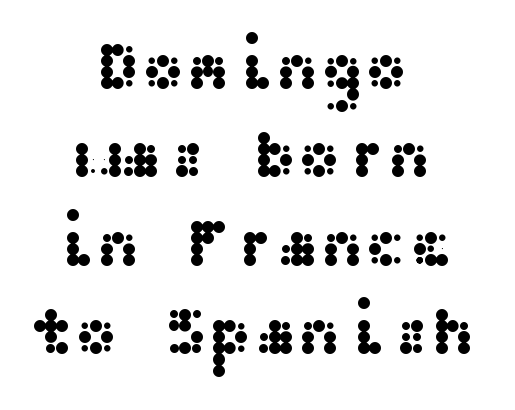
{"serif": "no", "italic": "no", "width": "wide", "stroke_contrast": "medium", "x_height": "medium", "underline": "no", "align": "center", "line_spacing": "normal", "line_spacing_ratio": 1.32, "letter_spacing": "normal", "letter_spacing_em": 0.0, "glyph_px": 67}
